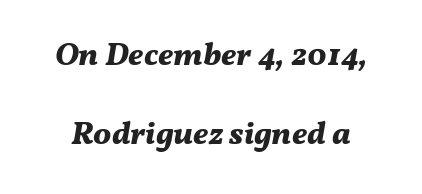
Think of a printed novel: that variable character pitch is what you see here. The letters sit at their default tracking, neither squeezed nor spread. Unmarked baselines from the first word to the last. The letters are bold, with thick, heavy strokes.
